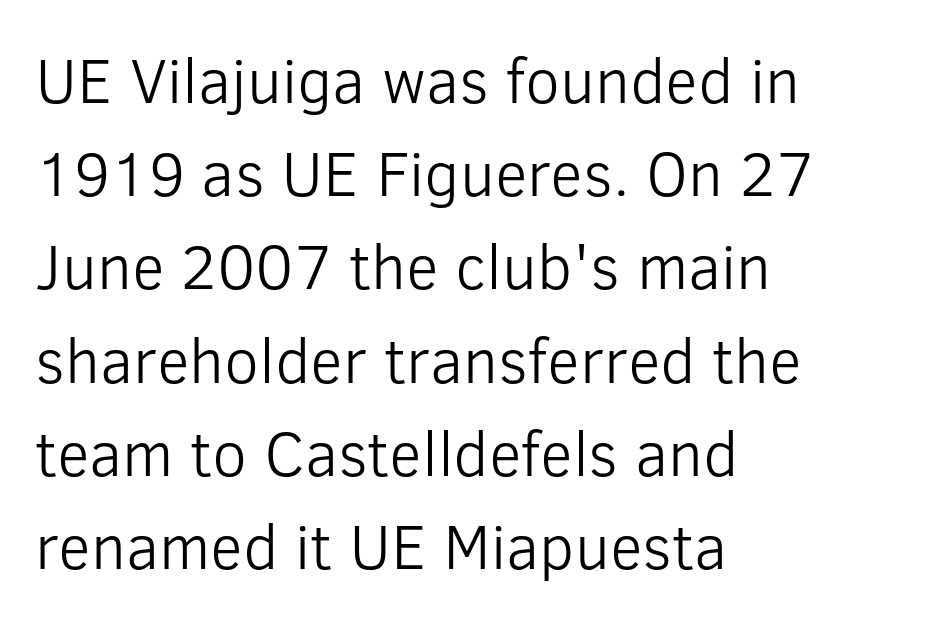
Q: Is the text bold? A: No.
Q: Is the text italic (slanted)? A: No, it is upright.
Q: Is the typeface a serif or a sans-serif typeface? A: Sans-serif.
Q: Is the text underlined? A: No.
Q: How is the paragraph aligned? A: Left-aligned.
Q: Is the spacing between letters normal or unusually wide? A: Normal.
Q: Is the spacing between lines tight, normal or loose? A: Normal.
Q: Width (condensed, normal, or wide)? A: Normal.
Q: Stroke contrast? A: Low.
Q: x-height? A: Medium.
Q: Monospaced? A: No.
